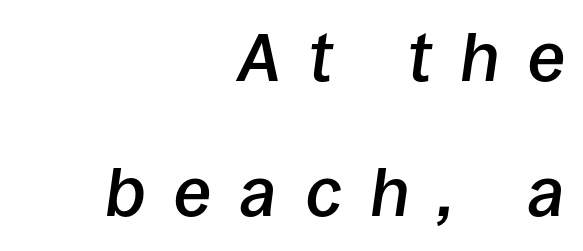
A bare baseline throughout the passage. Honestly, the rows look like they've been pulled way apart. A typesetter would call this proportional, since set widths differ per character. Horizontally, the lines are justified to the trailing edge only. You could only call the tracking loose — the letters float apart. It's the slanting kind of type.
